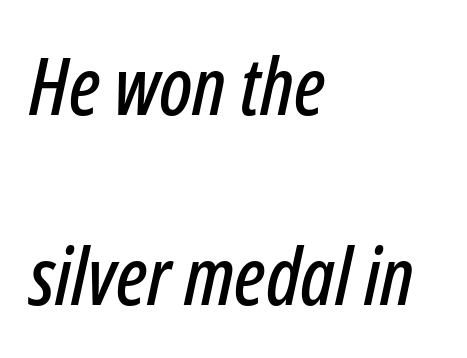
Q: Is the text italic (slanted)? A: Yes, it leans right by about 12 degrees.
Q: Is the text underlined? A: No.
Q: How is the paragraph aligned? A: Left-aligned.
Q: Is the spacing between letters normal or unusually wide? A: Normal.
Q: Is the spacing between lines tight, normal or loose? A: Loose.
Q: Width (condensed, normal, or wide)? A: Condensed.
Q: Stroke contrast? A: Low.
Q: x-height? A: Medium.
Q: Monospaced? A: No.
